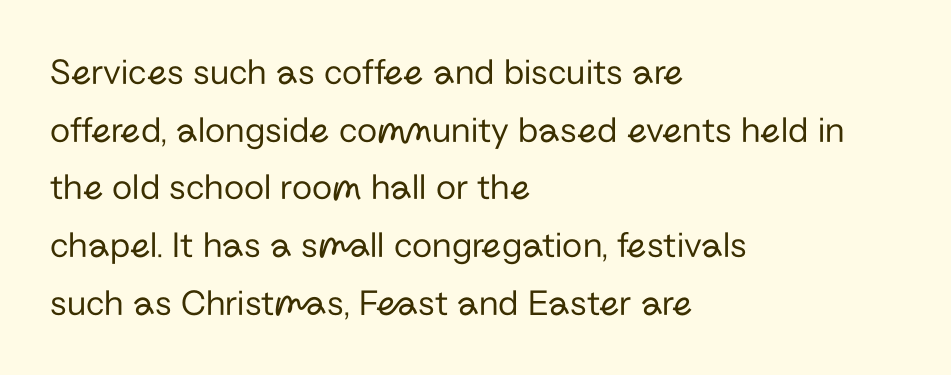
Q: Is the text bold? A: No.
Q: Is the text italic (slanted)? A: No, it is upright.
Q: Is the typeface a serif or a sans-serif typeface? A: Sans-serif.
Q: Is the text underlined? A: No.
Q: How is the paragraph aligned? A: Left-aligned.
Q: Is the spacing between letters normal or unusually wide? A: Normal.
Q: Is the spacing between lines tight, normal or loose? A: Normal.
Q: Width (condensed, normal, or wide)? A: Normal.
Q: Stroke contrast? A: Low.
Q: x-height? A: Medium.
Q: Monospaced? A: No.
